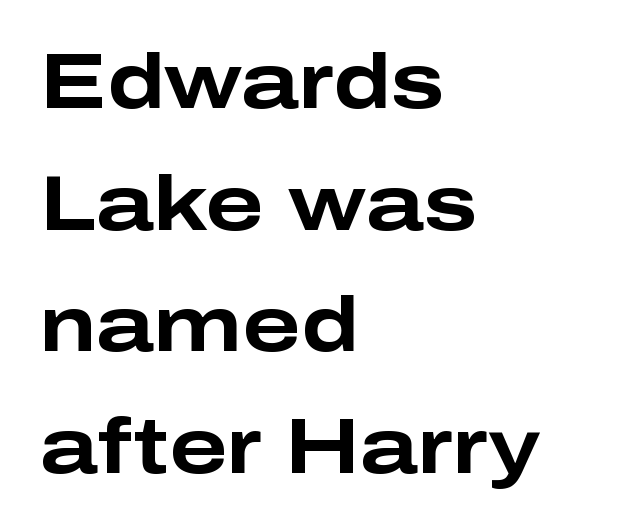
Casual observation: everything's shoved over to the left. Bare-footed words on every line. The rendering uses natural spacing where letterforms have individual widths. The letters sit at their default tracking, neither squeezed nor spread. Nope, not italic — everything's standing straight.
